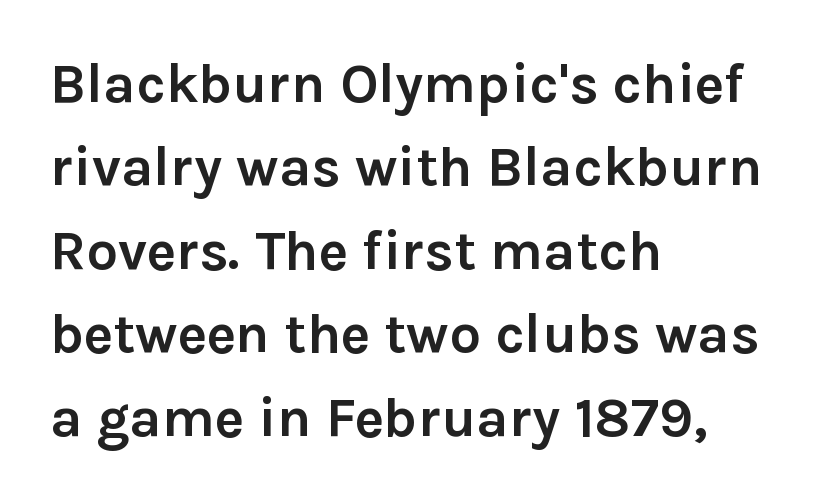
Q: Is the text bold? A: Yes.
Q: Is the text italic (slanted)? A: No, it is upright.
Q: Is the typeface a serif or a sans-serif typeface? A: Sans-serif.
Q: Is the text underlined? A: No.
Q: How is the paragraph aligned? A: Left-aligned.
Q: Is the spacing between letters normal or unusually wide? A: Normal.
Q: Is the spacing between lines tight, normal or loose? A: Normal.
Q: Width (condensed, normal, or wide)? A: Normal.
Q: x-height? A: Medium.
Q: Monospaced? A: No.
